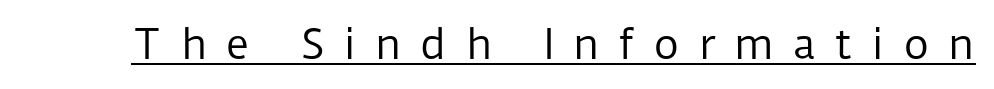
{"serif": "no", "italic": "no", "bold": "no", "weight": "regular", "width": "normal", "stroke_contrast": "low", "x_height": "medium", "monospaced": "no", "underline": "yes", "letter_spacing": "wide", "letter_spacing_em": 0.47, "glyph_px": 40}
